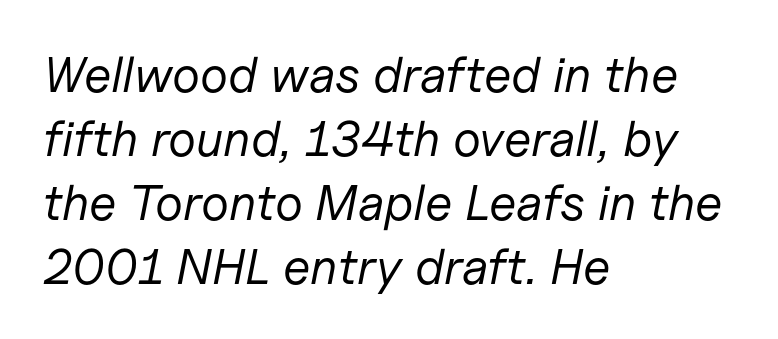
{"italic": "yes", "lean": "right", "slant_degrees": 11, "bold": "no", "weight": "regular", "width": "normal", "stroke_contrast": "low", "x_height": "medium", "monospaced": "no", "underline": "no", "align": "left", "line_spacing": "normal", "line_spacing_ratio": 1.28, "letter_spacing": "normal", "letter_spacing_em": 0.0, "glyph_px": 50}
